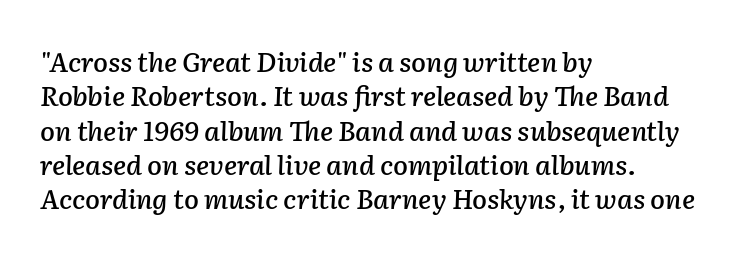
The image shows 27 px text type, italic (leaning right); set left-aligned, normal line spacing (1.27x), normal letter spacing, not underlined.
